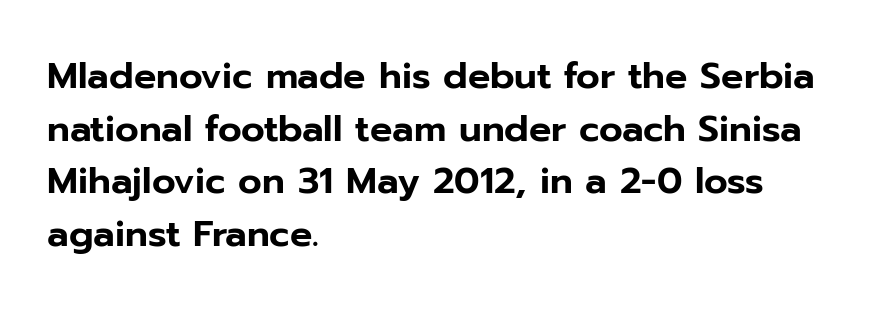
The image shows 37 px sans-serif type, upright; set left-aligned, normal line spacing (1.42x), normal letter spacing, not underlined; low stroke contrast and a medium x-height.
